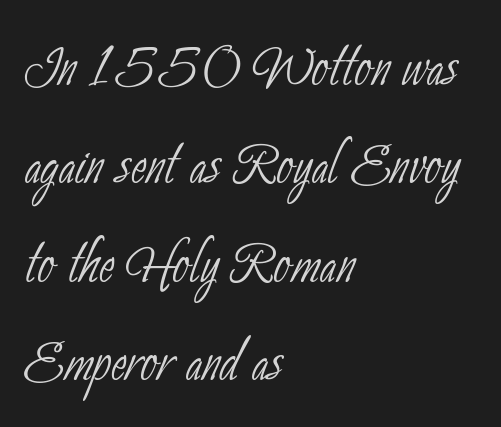
Is this a heavy cut? Hardly; it is regular or lighter. Tracking value appears to be zero — textbook default spacing. Each letter's strokes conclude bluntly, with no projecting serifs. Descenders are the only things crossing below the line. A typesetter would call this leading conventional body-copy spacing. Typeset ragged right — the left edge is the straight one.
